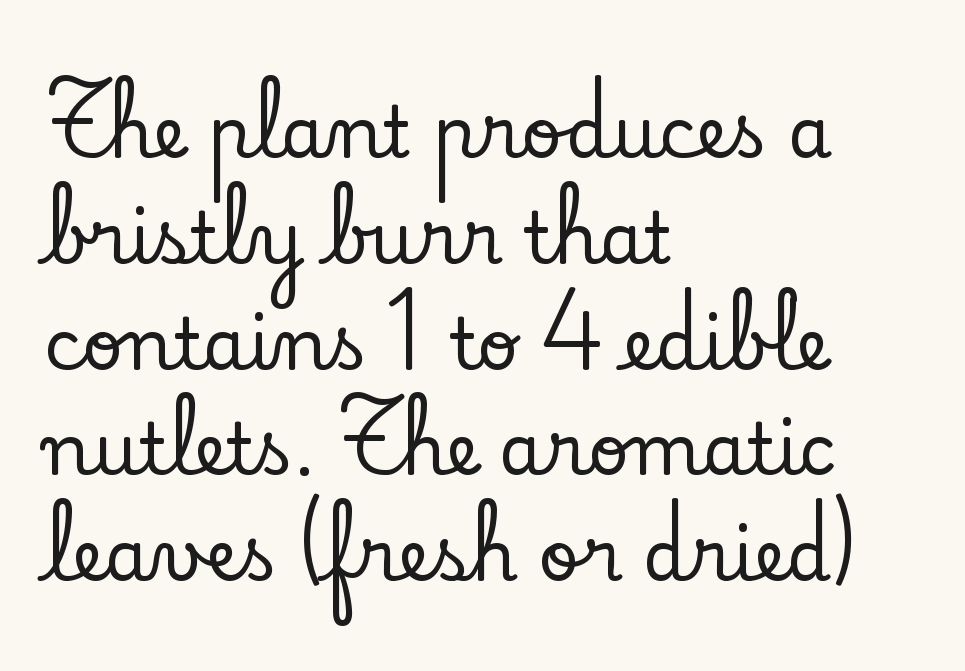
The image shows 71 px serif type, upright; set left-aligned, normal line spacing (1.49x), normal letter spacing, not underlined; low stroke contrast and a small x-height.
